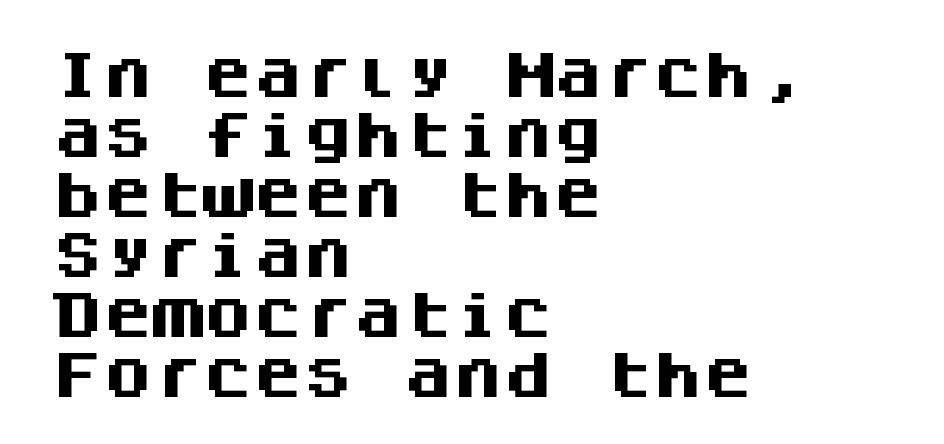
{"serif": "no", "italic": "no", "bold": "yes", "weight": "heavy", "width": "normal", "stroke_contrast": "medium", "x_height": "large", "monospaced": "yes", "underline": "no", "align": "left", "line_spacing_ratio": 1.2, "letter_spacing": "normal", "letter_spacing_em": 0.0, "glyph_px": 50}
